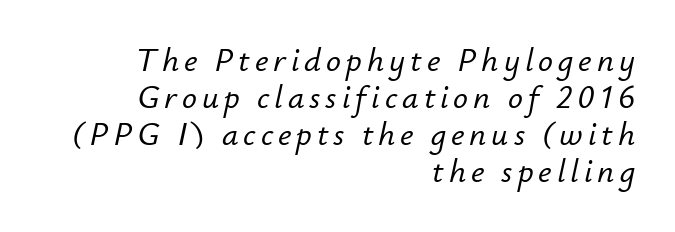
Q: Is the text italic (slanted)? A: Yes, it leans right by about 12 degrees.
Q: Is the text underlined? A: No.
Q: How is the paragraph aligned? A: Right-aligned.
Q: Is the spacing between lines tight, normal or loose? A: Tight.
Q: Width (condensed, normal, or wide)? A: Normal.
Q: Stroke contrast? A: Low.
Q: x-height? A: Small.
Q: Monospaced? A: No.
